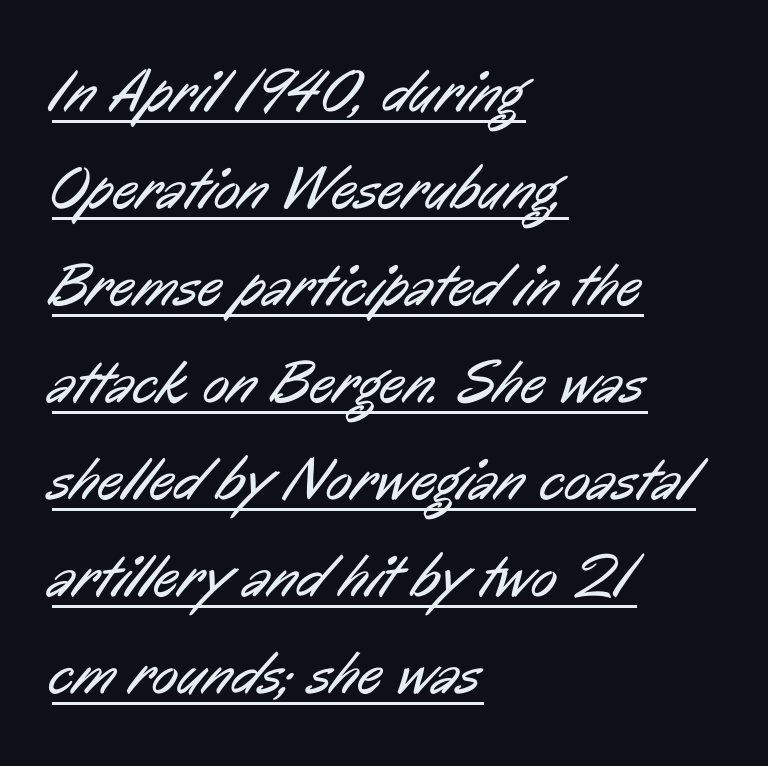
Q: Is the text bold? A: No.
Q: Is the typeface a serif or a sans-serif typeface? A: Sans-serif.
Q: Is the text underlined? A: Yes.
Q: How is the paragraph aligned? A: Left-aligned.
Q: Is the spacing between letters normal or unusually wide? A: Normal.
Q: Is the spacing between lines tight, normal or loose? A: Normal.
Q: Width (condensed, normal, or wide)? A: Condensed.
Q: Stroke contrast? A: Low.
Q: x-height? A: Medium.
Q: Monospaced? A: No.
